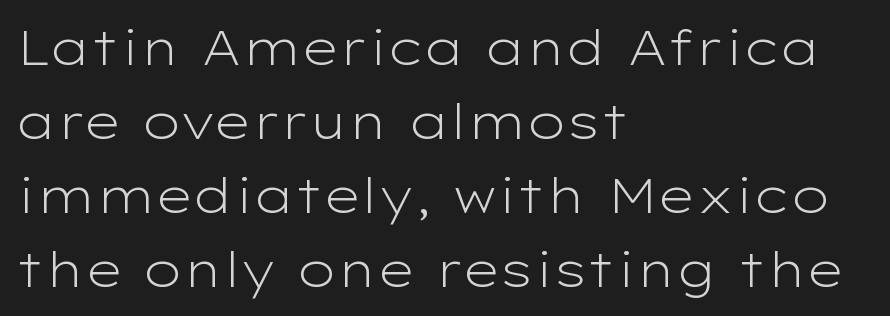
Q: Is the text bold? A: No.
Q: Is the text italic (slanted)? A: No, it is upright.
Q: Is the typeface a serif or a sans-serif typeface? A: Sans-serif.
Q: Is the text underlined? A: No.
Q: How is the paragraph aligned? A: Left-aligned.
Q: Is the spacing between letters normal or unusually wide? A: Normal.
Q: Is the spacing between lines tight, normal or loose? A: Normal.
Q: Width (condensed, normal, or wide)? A: Wide.
Q: Stroke contrast? A: Low.
Q: x-height? A: Medium.
Q: Monospaced? A: No.
